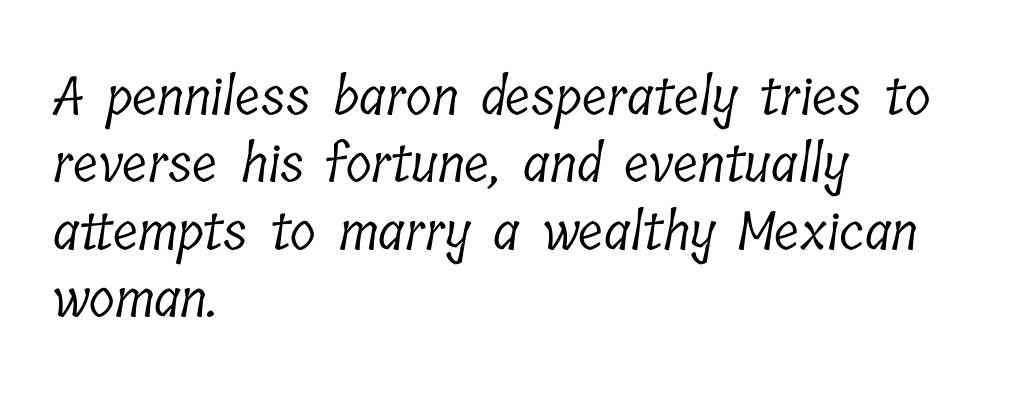
The words here are not underlined. You can tell from the footed stems that serif type was used. The horizontal fit of the characters is conventional and even. Here the designer chose a conventional face with non-uniform glyph widths. A classic flush-left, rag-right setting is used for this passage.
